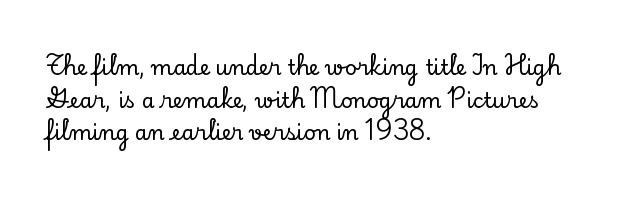
Q: Is the text italic (slanted)? A: No, it is upright.
Q: Is the text underlined? A: No.
Q: How is the paragraph aligned? A: Left-aligned.
Q: Is the spacing between letters normal or unusually wide? A: Normal.
Q: Is the spacing between lines tight, normal or loose? A: Normal.
